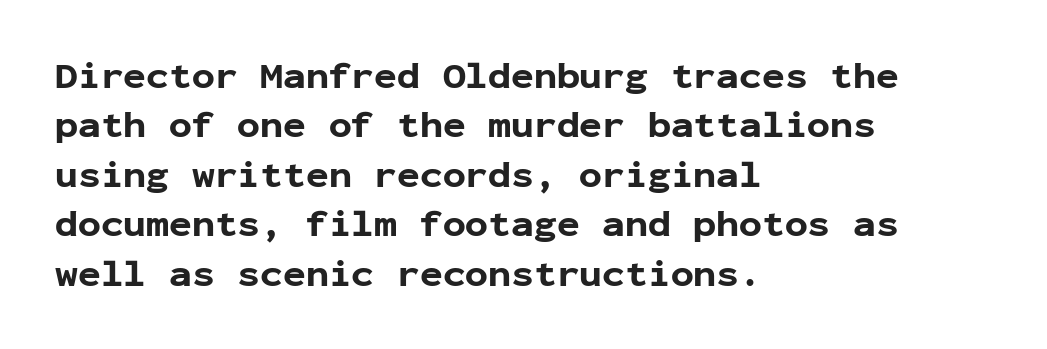
The image shows 38 px bold sans-serif type, upright, monospaced; set left-aligned, normal line spacing (1.3x), normal letter spacing, not underlined; low stroke contrast and a medium x-height.
